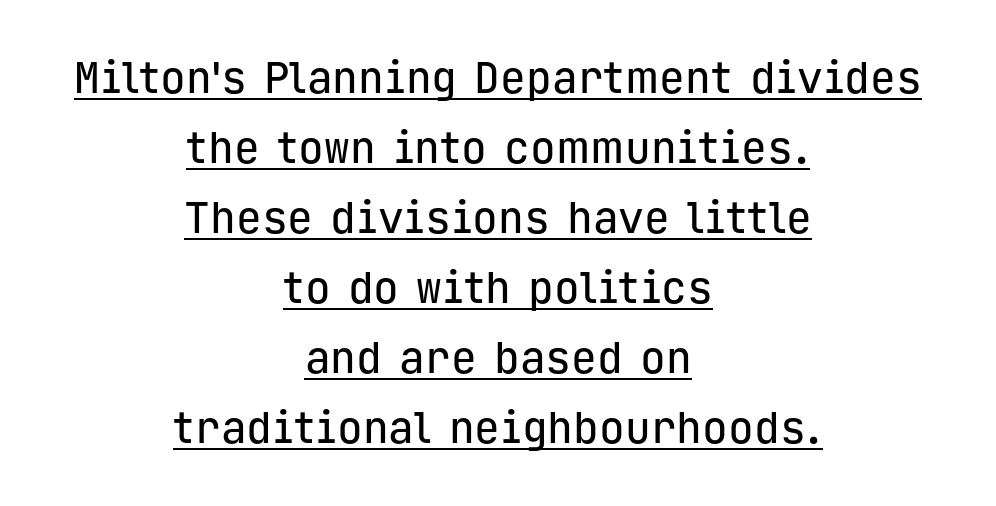
{"serif": "no", "italic": "no", "width": "normal", "stroke_contrast": "low", "x_height": "medium", "monospaced": "yes", "underline": "yes", "align": "center", "line_spacing": "normal", "line_spacing_ratio": 1.63, "letter_spacing": "normal", "letter_spacing_em": 0.0, "glyph_px": 43}
